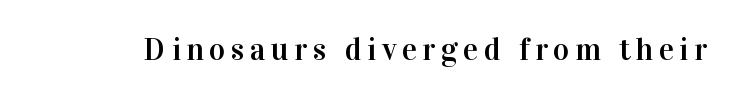
The image shows 31 px serif type, upright; set not underlined; high stroke contrast and a medium x-height.
